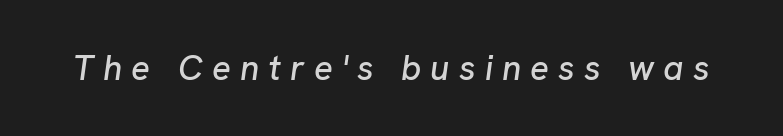
Character widths vary here, with narrow letters taking less room than wide ones. The strip under each line holds only bare page. This rendering widens character spacing well past its baseline value. Style check: oblique.
